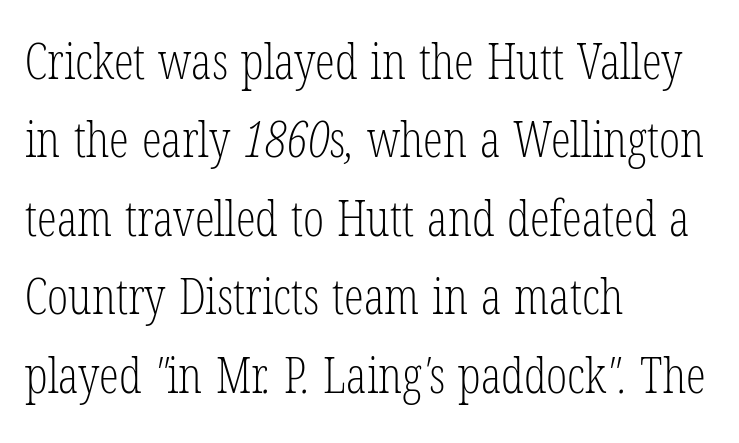
The image shows 50 px light, condensed serif type; set left-aligned, normal line spacing (1.57x), normal letter spacing, not underlined; low stroke contrast and a medium x-height.
